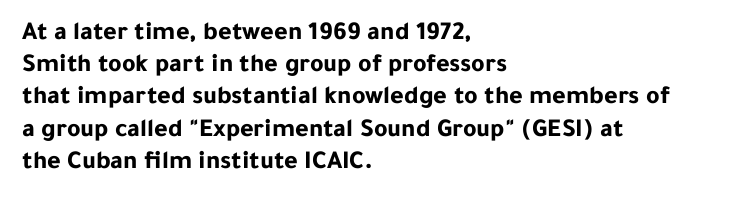
Q: Is the text bold? A: Yes.
Q: Is the text italic (slanted)? A: No, it is upright.
Q: Is the text underlined? A: No.
Q: How is the paragraph aligned? A: Left-aligned.
Q: Is the spacing between letters normal or unusually wide? A: Normal.
